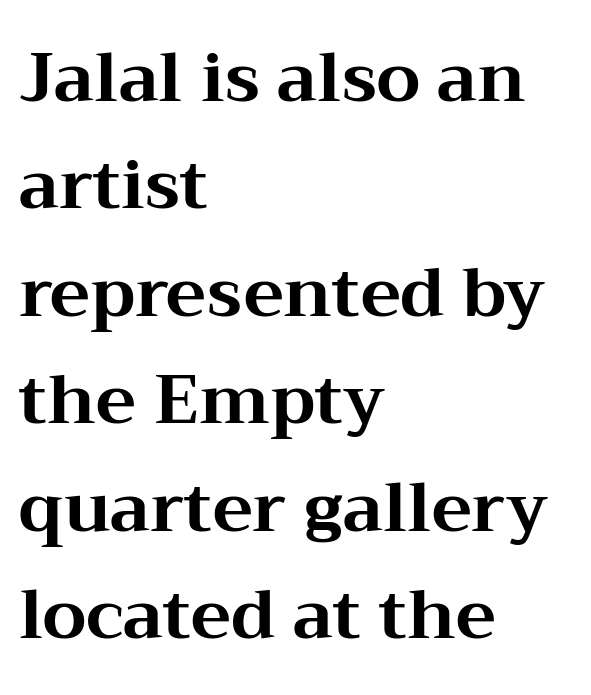
The words here are not underlined. The passage shown is emphatically bold. Words appear dense and cohesive because spacing is normal. How would I describe the line gaps? Plain and ordinary. You can tell it's not italic because the verticals are truly vertical.
